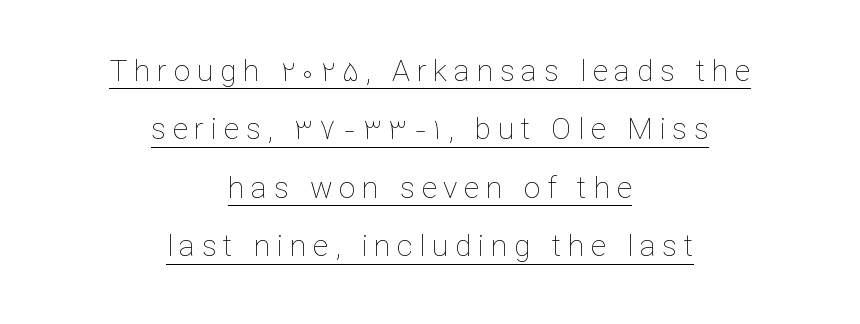
Here the designer chose a conventional face with non-uniform glyph widths. The strokes are not fattened; the text isn't bold. The rendering inserts visible extra space after every character. Quick note: not italic, upright. The typesetter chose a symmetrical, centered arrangement here.
